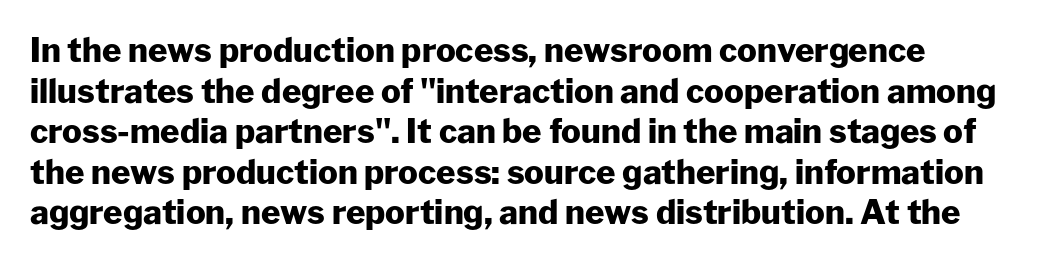
{"serif": "no", "italic": "no", "bold": "yes", "weight": "heavy", "width": "normal", "stroke_contrast": "low", "x_height": "medium", "monospaced": "no", "underline": "no", "line_spacing_ratio": 1.23, "letter_spacing": "normal", "letter_spacing_em": 0.0, "glyph_px": 33}
